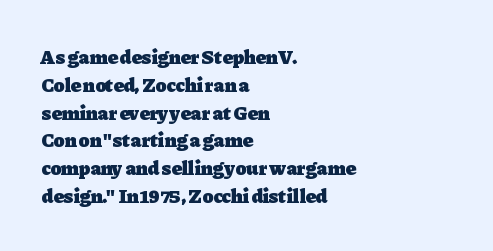
{"italic": "no", "bold": "yes", "underline": "no", "align": "left", "line_spacing": "normal", "line_spacing_ratio": 1.39, "letter_spacing": "normal", "letter_spacing_em": 0.0, "glyph_px": 20}
